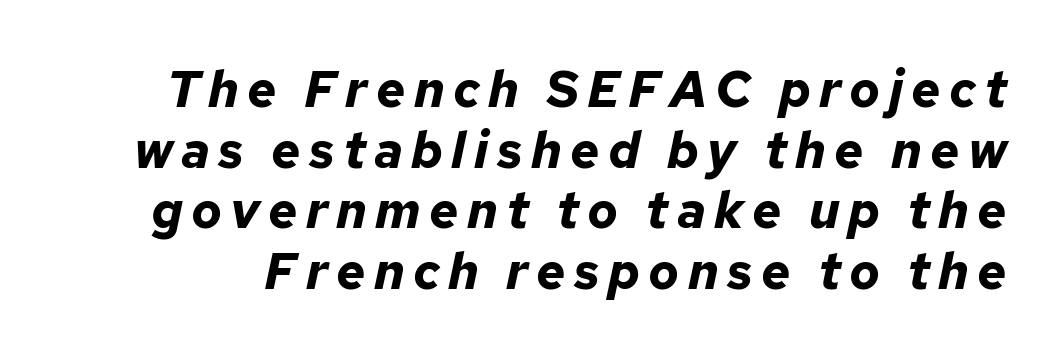
{"italic": "yes", "lean": "right", "slant_degrees": 12, "bold": "yes", "weight": "bold", "width": "normal", "stroke_contrast": "low", "x_height": "medium", "monospaced": "no", "underline": "no", "line_spacing_ratio": 1.19, "glyph_px": 51}
